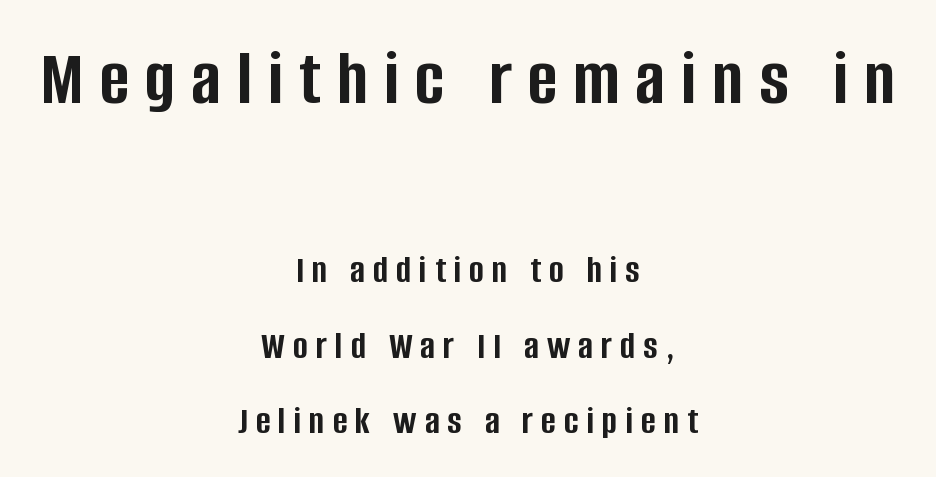
This is heavy type, rendered in bold. The gap between lines stays unmarked. Check where the strokes stop: nothing finishes them off — pure sans. Do the characters align in a grid? No, the font is proportional. You get the large type first, then a drop to smaller type. The paragraph shown floats in the horizontal middle.
